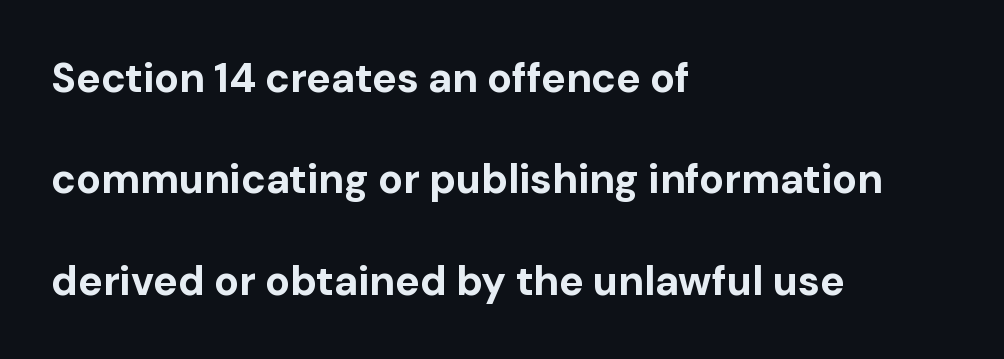
The image shows 41 px bold sans-serif type, upright; set left-aligned, loose line spacing (2.47x), normal letter spacing, not underlined; low stroke contrast and a medium x-height.
